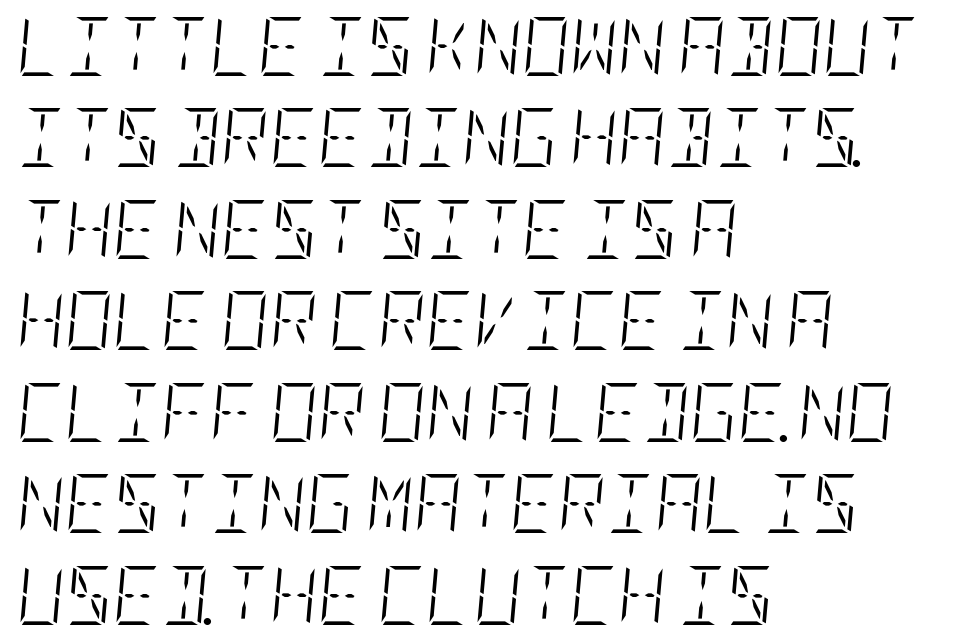
{"italic": "yes", "lean": "right", "slant_degrees": 5, "bold": "no", "weight": "light", "width": "condensed", "stroke_contrast": "low", "x_height": "large", "underline": "no", "align": "left", "line_spacing": "normal", "line_spacing_ratio": 1.55, "letter_spacing": "normal", "letter_spacing_em": 0.0, "glyph_px": 59}
